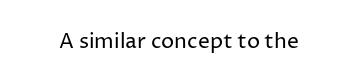
{"italic": "no", "bold": "no", "underline": "no", "letter_spacing": "normal", "letter_spacing_em": 0.0, "glyph_px": 21}
